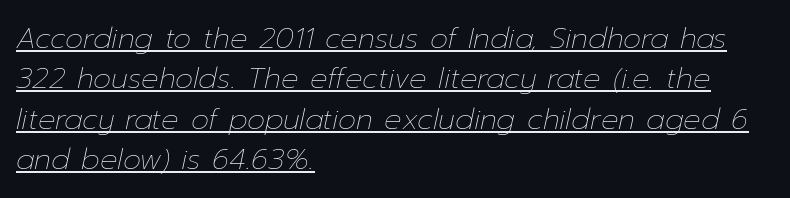
{"italic": "yes", "lean": "right", "slant_degrees": 12, "bold": "no", "weight": "thin", "width": "normal", "stroke_contrast": "low", "x_height": "medium", "monospaced": "no", "underline": "yes", "align": "left", "line_spacing": "normal", "line_spacing_ratio": 1.39, "letter_spacing": "normal", "letter_spacing_em": 0.0, "glyph_px": 29}
